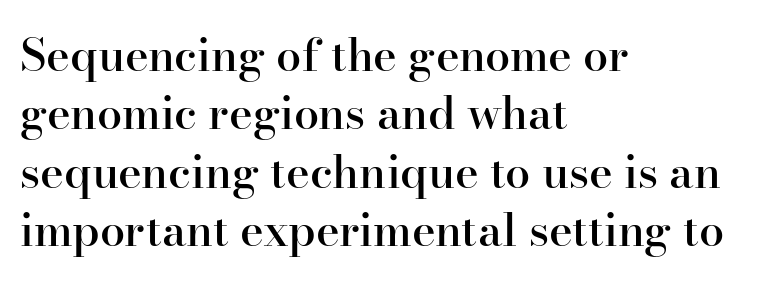
The image shows 45 px semibold serif type, upright; set left-aligned, normal line spacing (1.3x), normal letter spacing, not underlined; high stroke contrast and a small x-height.
